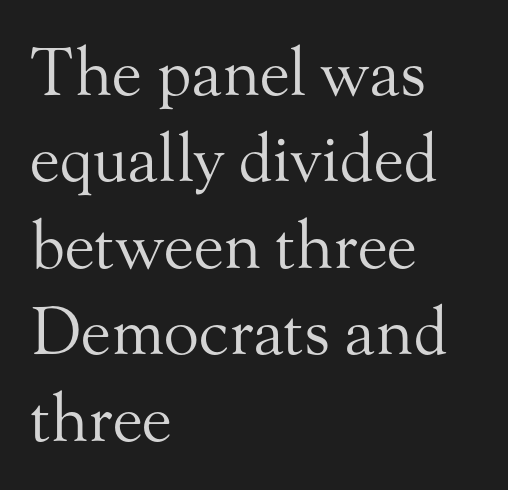
Q: Is the text bold? A: No.
Q: Is the text italic (slanted)? A: No, it is upright.
Q: Is the typeface a serif or a sans-serif typeface? A: Serif.
Q: Is the text underlined? A: No.
Q: How is the paragraph aligned? A: Left-aligned.
Q: Is the spacing between letters normal or unusually wide? A: Normal.
Q: Is the spacing between lines tight, normal or loose? A: Normal.
Q: Width (condensed, normal, or wide)? A: Normal.
Q: Stroke contrast? A: Medium.
Q: x-height? A: Small.
Q: Monospaced? A: No.
